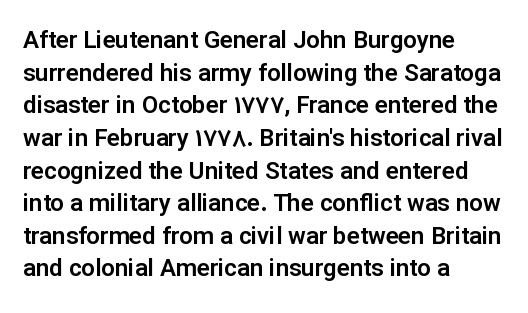
The vertical gap from one line to the next is medium. The rendering keeps characters at their native spacing. The axis of the letterforms is exactly vertical. Bare-footed words on every line. In CSS terms this would be text-align: left.
